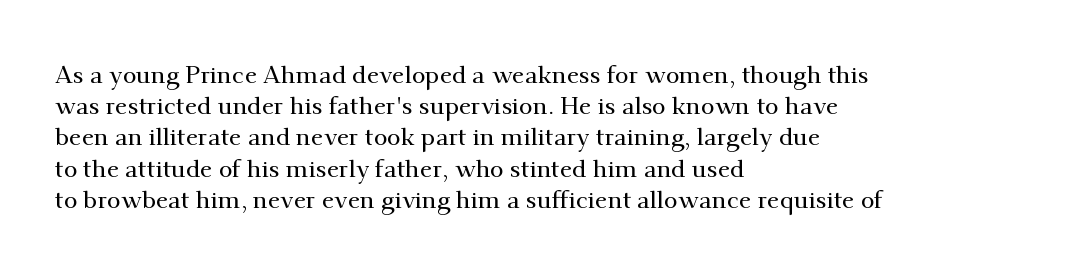
The image shows 25 px text type, upright; set left-aligned, normal line spacing (1.25x), normal letter spacing, not underlined.
